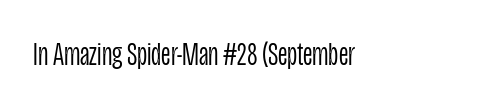
The image shows 34 px light, condensed sans-serif type, upright; set left-aligned, normal letter spacing, not underlined; low stroke contrast and a large x-height.
